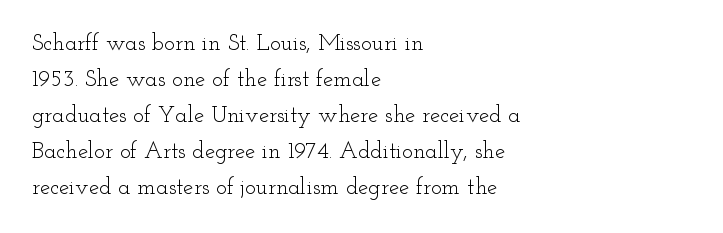
Q: Is the text bold? A: No.
Q: Is the text italic (slanted)? A: No, it is upright.
Q: Is the text underlined? A: No.
Q: How is the paragraph aligned? A: Left-aligned.
Q: Is the spacing between letters normal or unusually wide? A: Normal.
Q: Is the spacing between lines tight, normal or loose? A: Normal.
